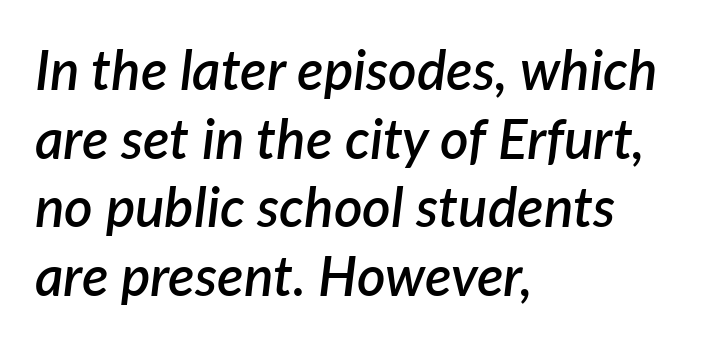
{"italic": "yes", "lean": "right", "slant_degrees": 7, "bold": "semi", "weight": "semibold", "width": "normal", "stroke_contrast": "low", "x_height": "medium", "monospaced": "no", "underline": "no", "align": "left", "line_spacing": "normal", "line_spacing_ratio": 1.25, "letter_spacing": "normal", "letter_spacing_em": 0.0, "glyph_px": 55}
